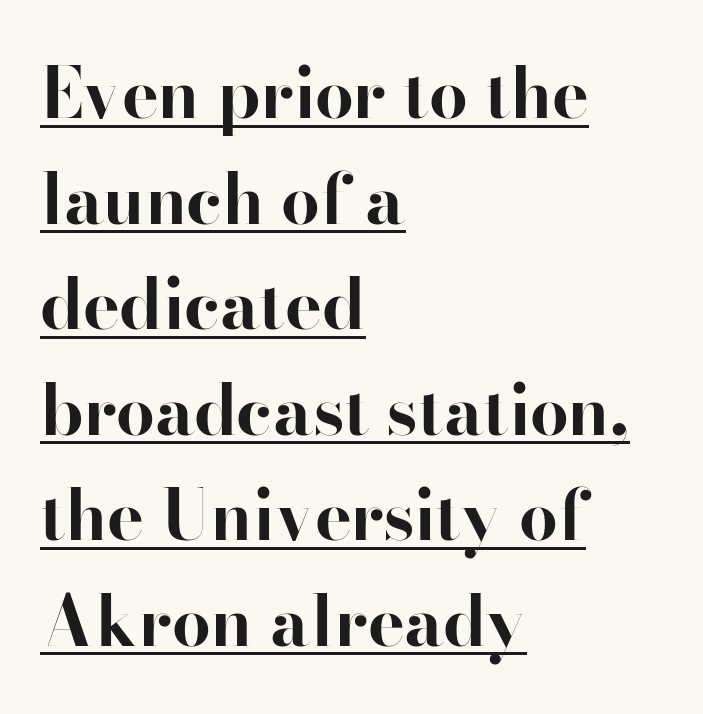
Q: Is the text bold? A: Yes.
Q: Is the text italic (slanted)? A: No, it is upright.
Q: Is the typeface a serif or a sans-serif typeface? A: Serif.
Q: Is the text underlined? A: Yes.
Q: How is the paragraph aligned? A: Left-aligned.
Q: Is the spacing between letters normal or unusually wide? A: Normal.
Q: Is the spacing between lines tight, normal or loose? A: Normal.
Q: Width (condensed, normal, or wide)? A: Normal.
Q: Stroke contrast? A: High.
Q: x-height? A: Small.
Q: Monospaced? A: No.
